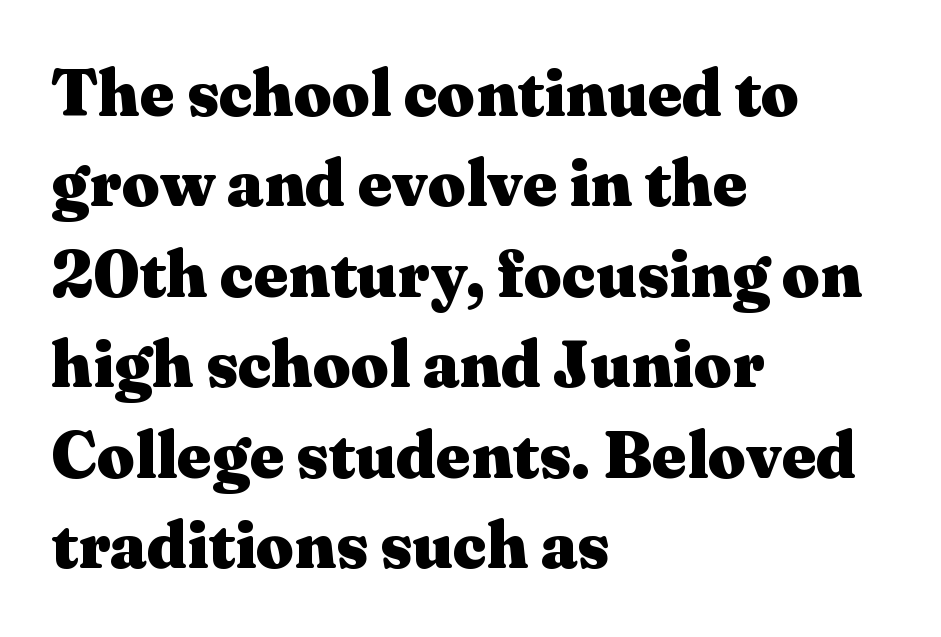
{"serif": "yes", "italic": "no", "bold": "yes", "weight": "heavy", "width": "wide", "stroke_contrast": "medium", "x_height": "medium", "monospaced": "no", "underline": "no", "align": "left", "line_spacing": "normal", "line_spacing_ratio": 1.37, "letter_spacing": "normal", "letter_spacing_em": 0.0, "glyph_px": 66}
